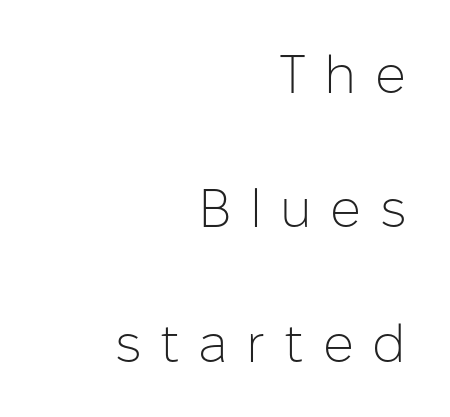
Is the block centered? No — it sits flush against the right margin. What kind of face is this? One without serifs — a sans. The baseline area is clear. Designer's note — italics off, roman on. The typesetting does not lean heavy: it is not bold. One glance says open: line gaps are wider than usual.
